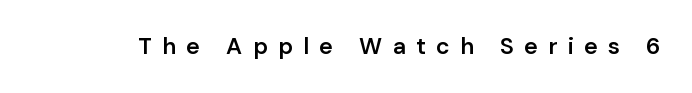
The image shows 23 px text type, upright; set unusually wide letter spacing (+0.45 em), not underlined.
